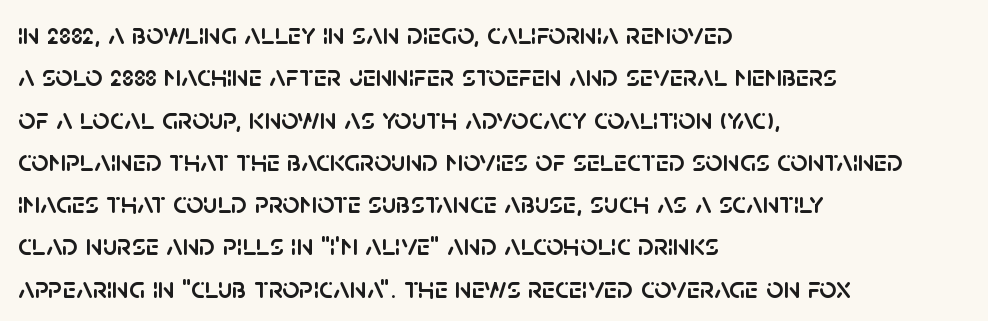
Q: Is the text italic (slanted)? A: No, it is upright.
Q: Is the typeface a serif or a sans-serif typeface? A: Sans-serif.
Q: Is the text underlined? A: No.
Q: How is the paragraph aligned? A: Left-aligned.
Q: Is the spacing between letters normal or unusually wide? A: Normal.
Q: Is the spacing between lines tight, normal or loose? A: Normal.
Q: Width (condensed, normal, or wide)? A: Normal.
Q: Stroke contrast? A: Low.
Q: x-height? A: Large.
Q: Monospaced? A: No.
